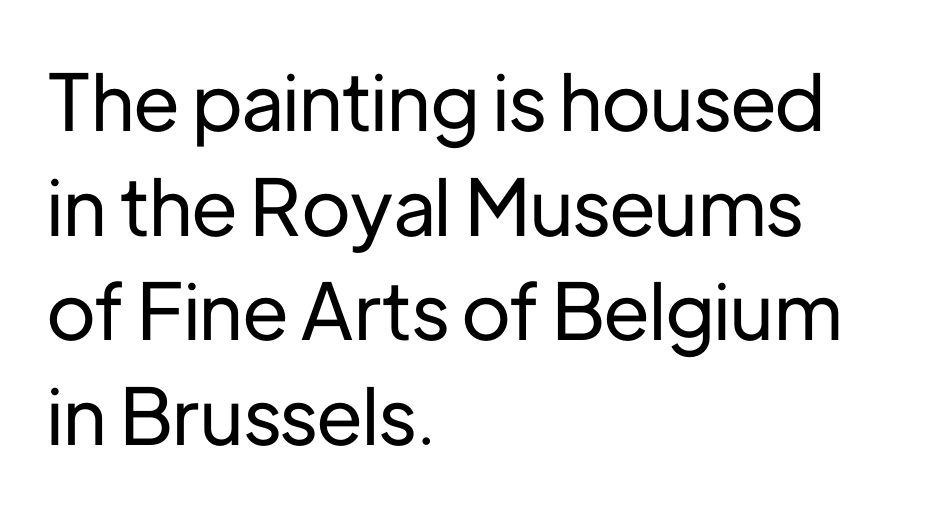
The image shows 78 px sans-serif type, upright; set left-aligned, normal line spacing (1.34x), normal letter spacing, not underlined; low stroke contrast and a medium x-height.
